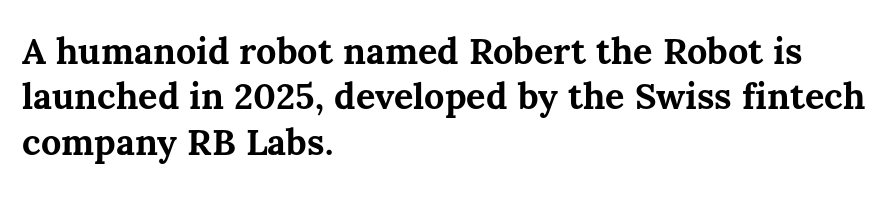
Q: Is the text bold? A: Yes.
Q: Is the text italic (slanted)? A: No, it is upright.
Q: Is the text underlined? A: No.
Q: How is the paragraph aligned? A: Left-aligned.
Q: Is the spacing between letters normal or unusually wide? A: Normal.
Q: Is the spacing between lines tight, normal or loose? A: Normal.
Q: Width (condensed, normal, or wide)? A: Normal.
Q: Stroke contrast? A: Medium.
Q: x-height? A: Medium.
Q: Monospaced? A: No.
